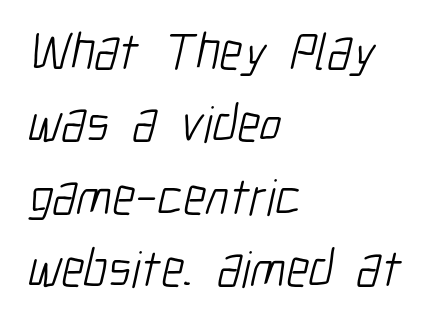
Q: Is the text bold? A: No.
Q: Is the typeface a serif or a sans-serif typeface? A: Sans-serif.
Q: Is the text underlined? A: No.
Q: How is the paragraph aligned? A: Left-aligned.
Q: Is the spacing between letters normal or unusually wide? A: Normal.
Q: Is the spacing between lines tight, normal or loose? A: Normal.
Q: Width (condensed, normal, or wide)? A: Condensed.
Q: Stroke contrast? A: Low.
Q: x-height? A: Medium.
Q: Monospaced? A: No.
